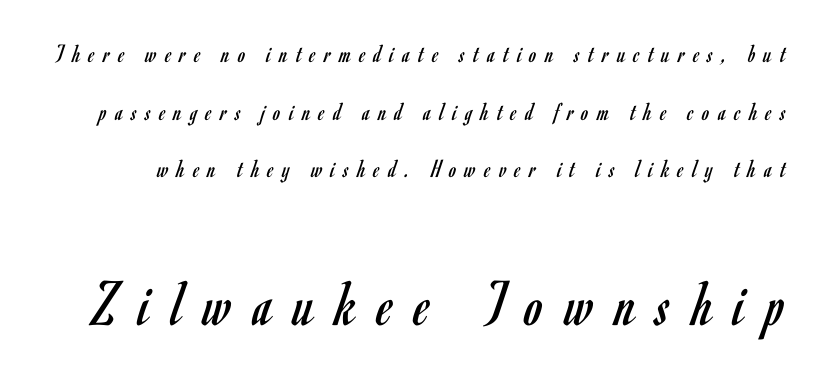
Q: Is the text bold? A: No.
Q: Is the text italic (slanted)? A: Yes.
Q: Is the typeface a serif or a sans-serif typeface? A: Sans-serif.
Q: Is the text underlined? A: No.
Q: Is the spacing between letters normal or unusually wide? A: Unusually wide.
Q: Is the spacing between lines tight, normal or loose? A: Loose.
Q: Which block of text is set in a larger size, the first (top) or the second (bottom)? A: The second (bottom) one.
Q: Width (condensed, normal, or wide)? A: Condensed.
Q: Stroke contrast? A: Low.
Q: x-height? A: Small.
Q: Monospaced? A: No.
